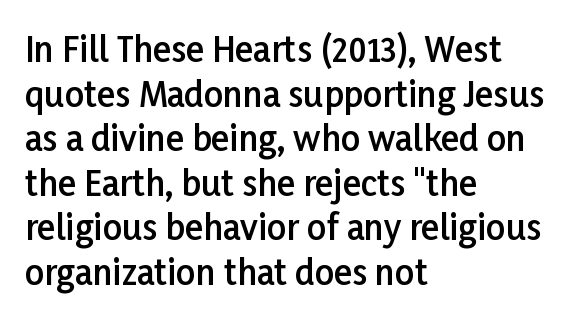
Q: Is the text bold? A: Semi-bold.
Q: Is the text italic (slanted)? A: No, it is upright.
Q: Is the typeface a serif or a sans-serif typeface? A: Sans-serif.
Q: Is the text underlined? A: No.
Q: How is the paragraph aligned? A: Left-aligned.
Q: Is the spacing between letters normal or unusually wide? A: Normal.
Q: Is the spacing between lines tight, normal or loose? A: Normal.
Q: Width (condensed, normal, or wide)? A: Normal.
Q: Stroke contrast? A: Low.
Q: x-height? A: Medium.
Q: Monospaced? A: No.
